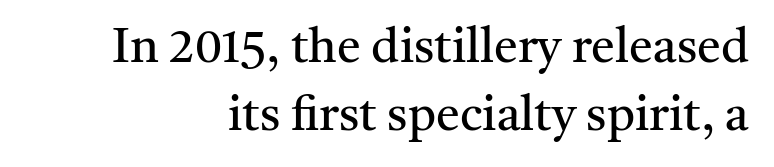
Q: Is the text bold? A: No.
Q: Is the text italic (slanted)? A: No, it is upright.
Q: Is the typeface a serif or a sans-serif typeface? A: Serif.
Q: Is the text underlined? A: No.
Q: How is the paragraph aligned? A: Right-aligned.
Q: Is the spacing between letters normal or unusually wide? A: Normal.
Q: Is the spacing between lines tight, normal or loose? A: Normal.
Q: Width (condensed, normal, or wide)? A: Normal.
Q: Stroke contrast? A: Medium.
Q: x-height? A: Medium.
Q: Monospaced? A: No.
